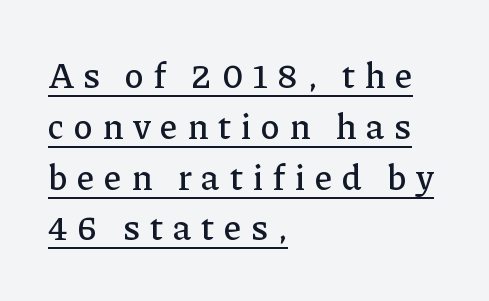
Q: Is the text italic (slanted)? A: No, it is upright.
Q: Is the typeface a serif or a sans-serif typeface? A: Serif.
Q: Is the text underlined? A: Yes.
Q: How is the paragraph aligned? A: Left-aligned.
Q: Is the spacing between letters normal or unusually wide? A: Unusually wide.
Q: Is the spacing between lines tight, normal or loose? A: Normal.
Q: Width (condensed, normal, or wide)? A: Normal.
Q: Stroke contrast? A: Low.
Q: x-height? A: Medium.
Q: Monospaced? A: No.
